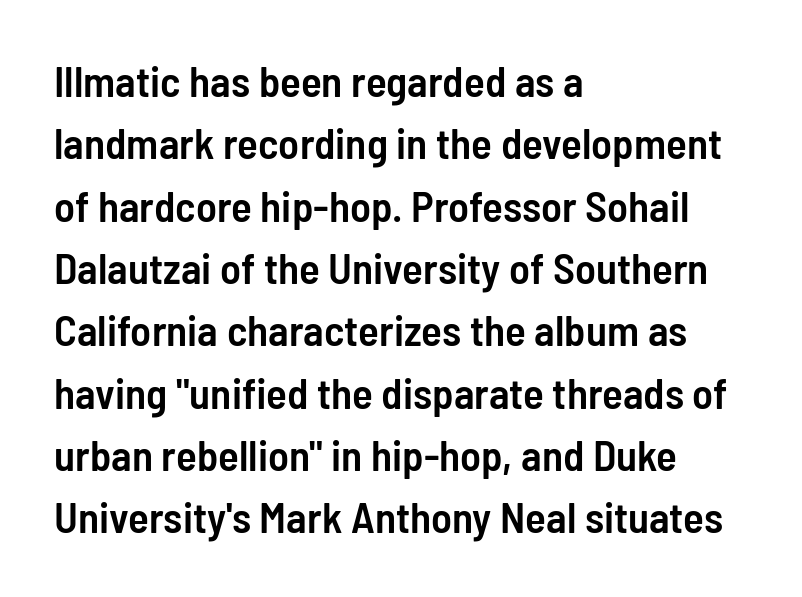
{"serif": "no", "italic": "no", "bold": "semi", "weight": "semibold", "width": "condensed", "stroke_contrast": "low", "x_height": "medium", "monospaced": "no", "underline": "no", "align": "left", "line_spacing": "normal", "line_spacing_ratio": 1.45, "letter_spacing": "normal", "letter_spacing_em": 0.0, "glyph_px": 43}
